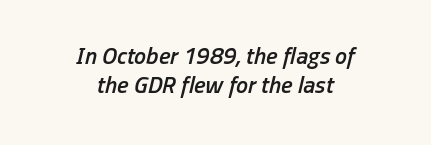
Q: Is the text bold? A: Semi-bold.
Q: Is the text italic (slanted)? A: Yes, it leans right by about 13 degrees.
Q: Is the text underlined? A: No.
Q: How is the paragraph aligned? A: Centered.
Q: Is the spacing between letters normal or unusually wide? A: Normal.
